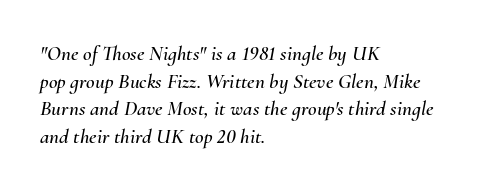
{"italic": "yes", "lean": "right", "slant_degrees": 10, "underline": "no", "align": "left", "line_spacing": "normal", "line_spacing_ratio": 1.31, "letter_spacing": "normal", "letter_spacing_em": 0.0, "glyph_px": 21}
